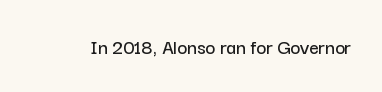
Every character sits straight up, as roman type does. The string is rendered with underlining switched off. Students, note that the glyphs here touch the page at normal intervals.
